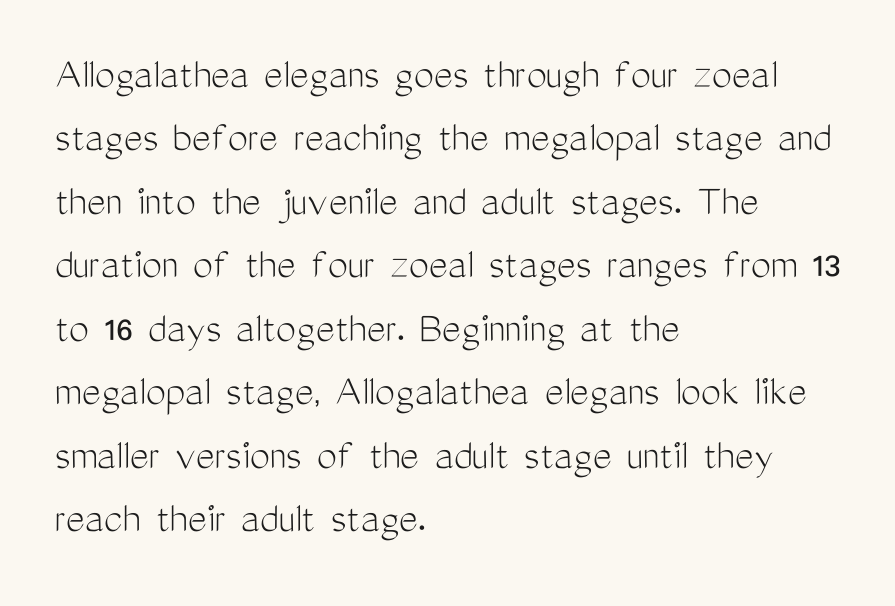
Vertical stems look standard width or narrower in stroke. This sample is left-justified, so line endings fall wherever the words run out. Think of a printed novel: that variable character pitch is what you see here. Unlike italic type, these characters show no tilt at all. The leading is moderate, giving the passage an even texture. The designer went with a sans here, leaving each stem footless.
